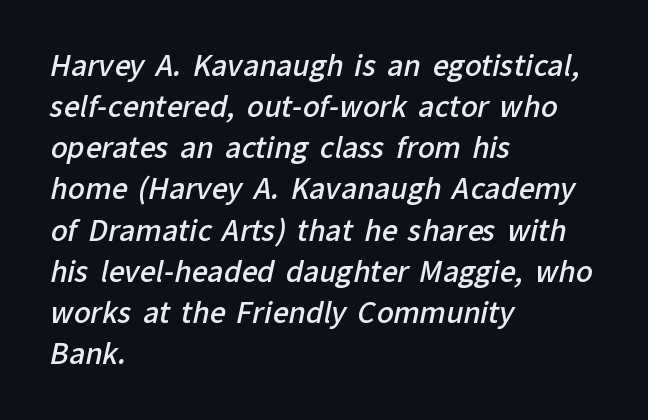
Q: Is the text bold? A: Semi-bold.
Q: Is the typeface a serif or a sans-serif typeface? A: Sans-serif.
Q: Is the text underlined? A: No.
Q: How is the paragraph aligned? A: Left-aligned.
Q: Is the spacing between letters normal or unusually wide? A: Normal.
Q: Is the spacing between lines tight, normal or loose? A: Normal.
Q: Width (condensed, normal, or wide)? A: Normal.
Q: Stroke contrast? A: Low.
Q: x-height? A: Medium.
Q: Monospaced? A: No.
